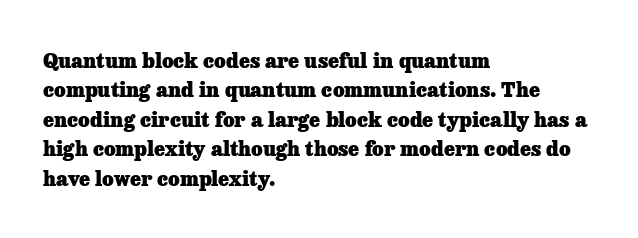
The image shows 20 px bold type, upright; set left-aligned, normal line spacing (1.47x), normal letter spacing, not underlined.
